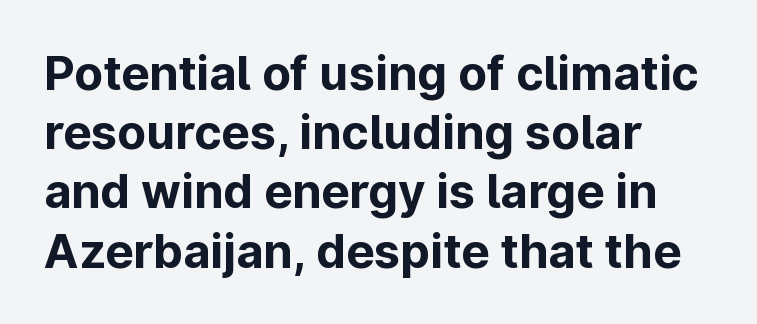
The lines are quadded left. These lines were composed using upright roman letters. In terms of letterspacing, this is plain default setting. Looks like regular typesetting: each glyph gets only the width it needs. Regarding leading, the lines here are spaced in the standard way. A bare baseline throughout the passage.
